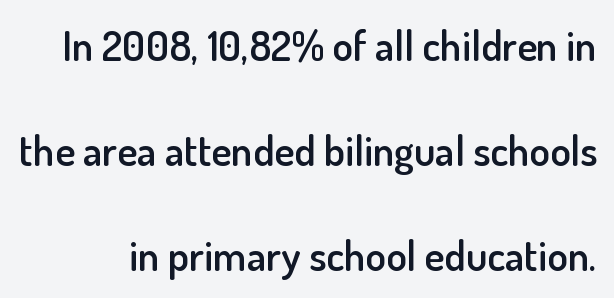
Q: Is the text bold? A: Semi-bold.
Q: Is the text italic (slanted)? A: No, it is upright.
Q: Is the typeface a serif or a sans-serif typeface? A: Sans-serif.
Q: Is the text underlined? A: No.
Q: Is the spacing between letters normal or unusually wide? A: Normal.
Q: Is the spacing between lines tight, normal or loose? A: Loose.
Q: Width (condensed, normal, or wide)? A: Normal.
Q: Stroke contrast? A: Low.
Q: x-height? A: Small.
Q: Monospaced? A: No.
